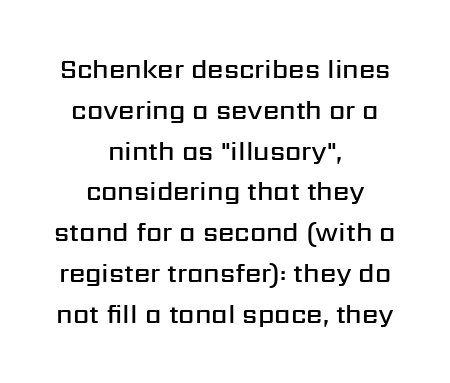
{"italic": "no", "bold": "semi", "underline": "no", "align": "center", "line_spacing": "normal", "line_spacing_ratio": 1.57, "letter_spacing": "normal", "letter_spacing_em": 0.0, "glyph_px": 26}
